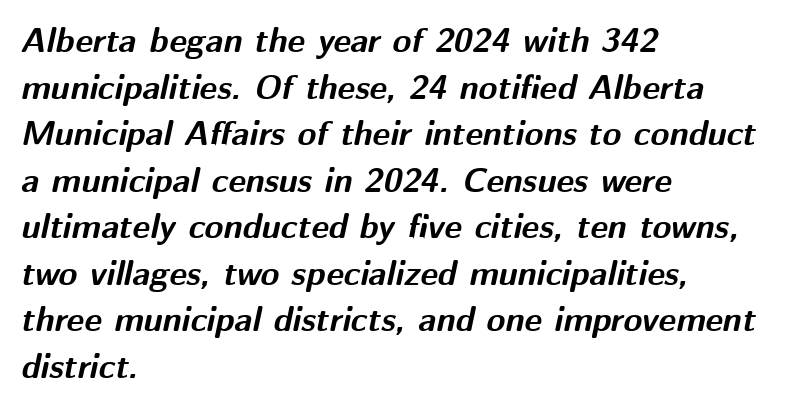
The image shows 34 px bold type, italic (leaning right); set left-aligned, normal line spacing (1.37x), normal letter spacing, not underlined; medium stroke contrast and a medium x-height.
